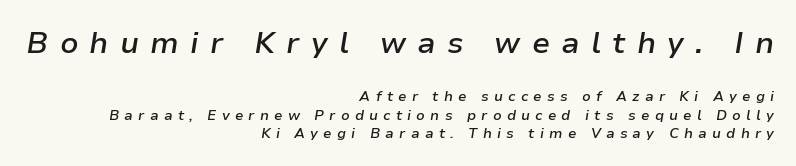
The image shows 30 px semibold type, italic (leaning right); set right-aligned, normal line spacing (1.33x), unusually wide letter spacing (+0.37 em), not underlined; the first (top) block is 2.14x larger; low stroke contrast and a medium x-height.
